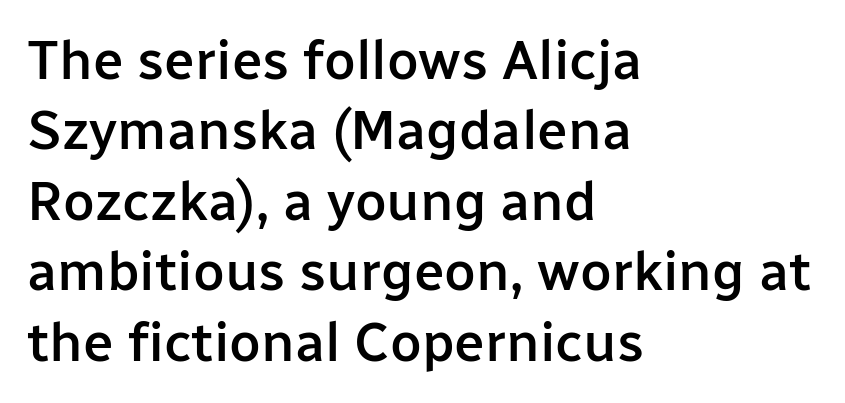
Q: Is the text bold? A: Semi-bold.
Q: Is the text italic (slanted)? A: No, it is upright.
Q: Is the typeface a serif or a sans-serif typeface? A: Sans-serif.
Q: Is the text underlined? A: No.
Q: How is the paragraph aligned? A: Left-aligned.
Q: Is the spacing between letters normal or unusually wide? A: Normal.
Q: Is the spacing between lines tight, normal or loose? A: Normal.
Q: Width (condensed, normal, or wide)? A: Normal.
Q: Stroke contrast? A: Low.
Q: x-height? A: Medium.
Q: Monospaced? A: No.
